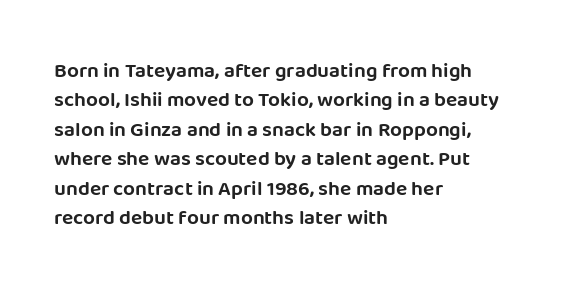
{"italic": "no", "underline": "no", "align": "left", "line_spacing": "normal", "line_spacing_ratio": 1.4, "letter_spacing": "normal", "letter_spacing_em": 0.0, "glyph_px": 21}
